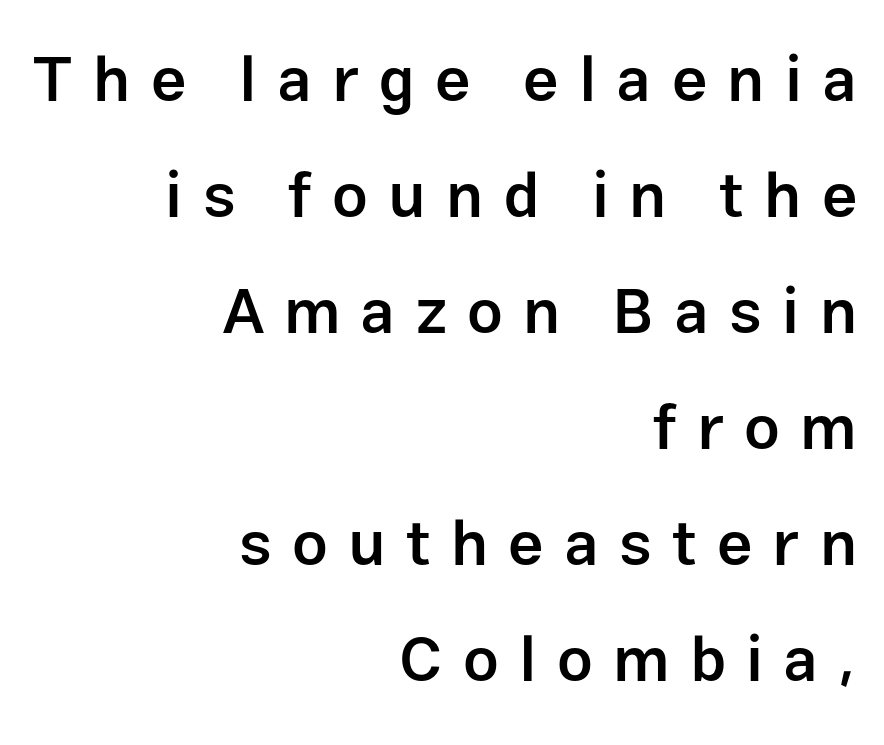
The image shows 63 px semibold sans-serif type, upright; set right-aligned, line spacing 1.84x, unusually wide letter spacing (+0.32 em), not underlined; low stroke contrast and a medium x-height.
